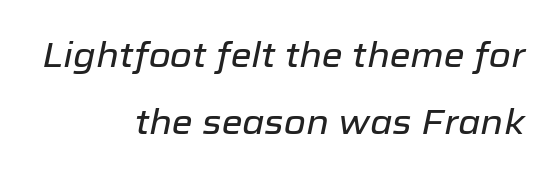
Q: Is the text italic (slanted)? A: Yes, it leans right by about 12 degrees.
Q: Is the text underlined? A: No.
Q: How is the paragraph aligned? A: Right-aligned.
Q: Is the spacing between letters normal or unusually wide? A: Normal.
Q: Is the spacing between lines tight, normal or loose? A: Loose.
Q: Width (condensed, normal, or wide)? A: Normal.
Q: Stroke contrast? A: Low.
Q: x-height? A: Medium.
Q: Monospaced? A: No.
